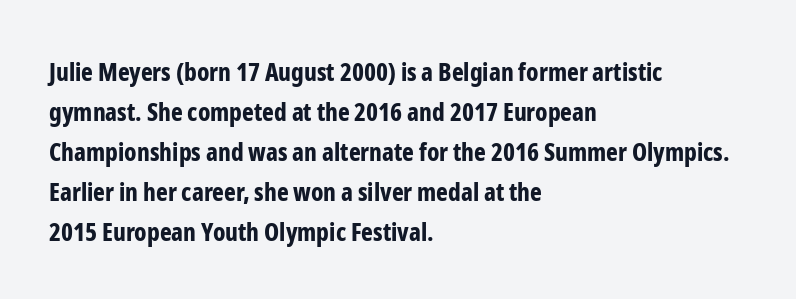
{"italic": "no", "bold": "yes", "underline": "no", "align": "left", "line_spacing": "normal", "line_spacing_ratio": 1.6, "letter_spacing": "normal", "letter_spacing_em": 0.0, "glyph_px": 25}
